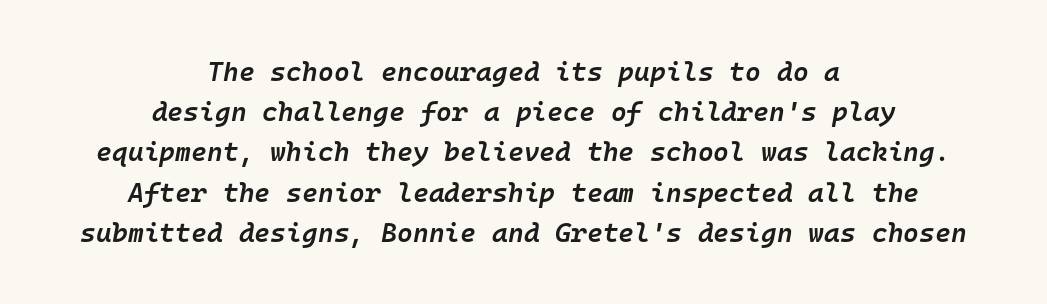
The image shows 27 px text type, italic (leaning right); set centered, normal line spacing (1.49x), normal letter spacing, not underlined.
